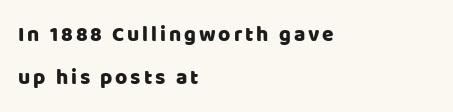
The image shows 21 px text type, upright; set left-aligned, loose line spacing (2.06x), not underlined.
